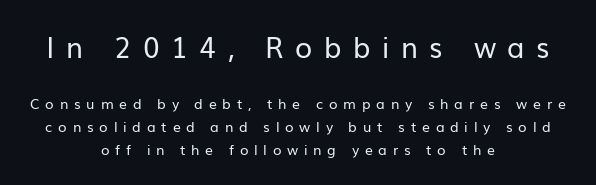
The image shows 28 px regular-weight sans-serif type, upright; set centered, normal line spacing (1.61x), unusually wide letter spacing (+0.41 em), not underlined; the first (top) block is 2.0x larger; low stroke contrast and a medium x-height.
